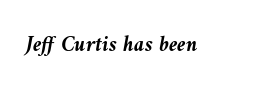
Q: Is the text bold? A: Yes.
Q: Is the text italic (slanted)? A: Yes, it leans left by about 9 degrees.
Q: Is the text underlined? A: No.
Q: Is the spacing between letters normal or unusually wide? A: Normal.
